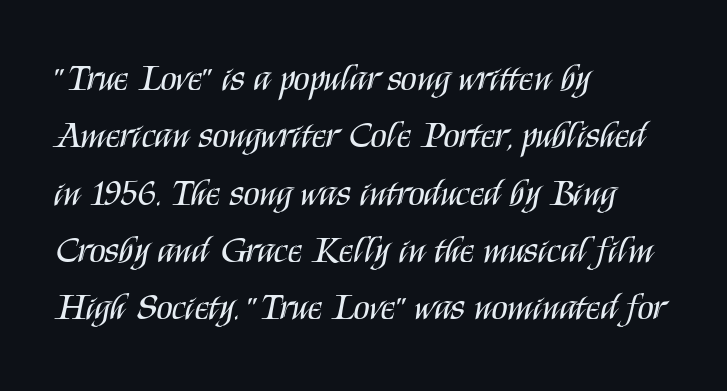
Bold? No — there's no thickening of the strokes. Note: no serifs on the glyphs. The face used here is proportionally spaced, like ordinary book or web type.
